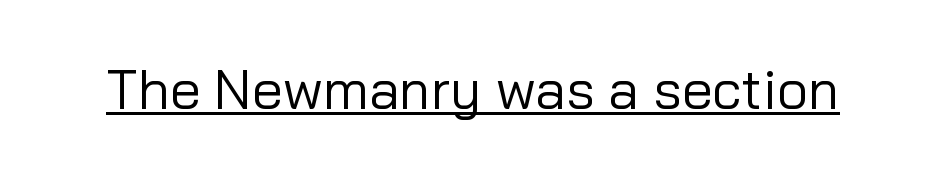
Q: Is the text bold? A: No.
Q: Is the text italic (slanted)? A: No, it is upright.
Q: Is the typeface a serif or a sans-serif typeface? A: Sans-serif.
Q: Is the text underlined? A: Yes.
Q: Is the spacing between letters normal or unusually wide? A: Normal.
Q: Width (condensed, normal, or wide)? A: Normal.
Q: Stroke contrast? A: Low.
Q: x-height? A: Medium.
Q: Monospaced? A: No.
